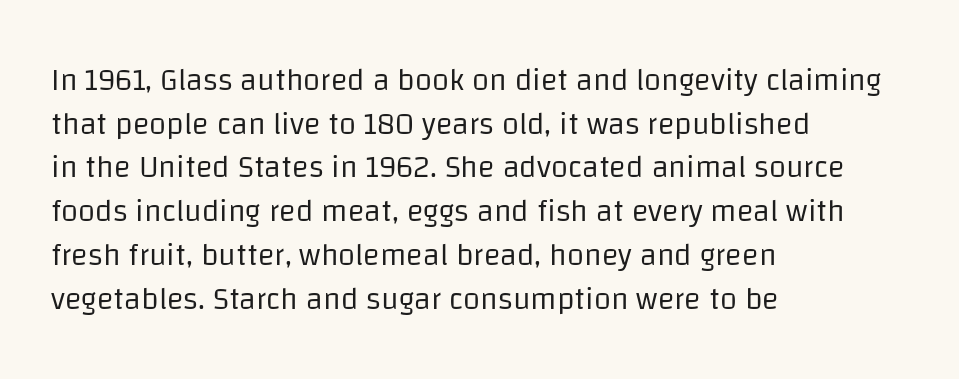
Weight: regular or lighter. Words appear dense and cohesive because spacing is normal. The setting favours the left margin, as ordinary paragraphs usually do. Whoever set this chose a conventional vertical rhythm. You could not count columns in this text — the font is proportionally spaced. The font family rendered here belongs to the sans-serif group.
